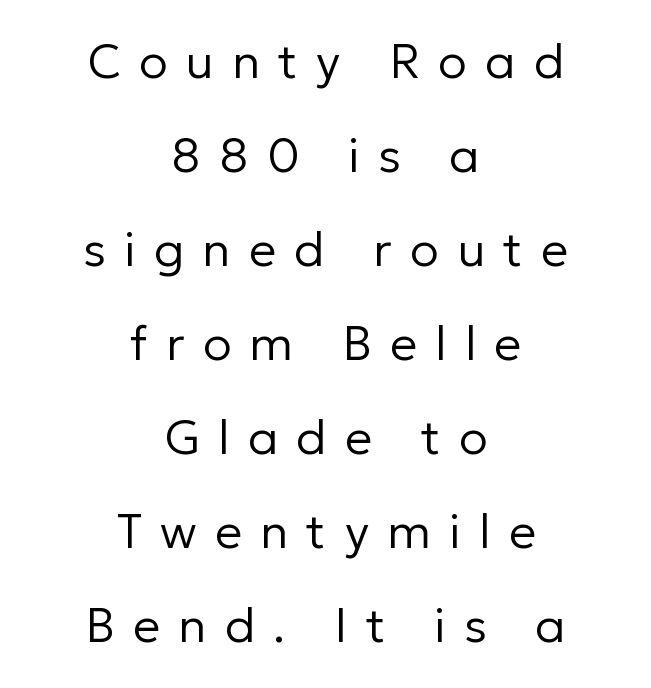
{"serif": "no", "italic": "no", "bold": "no", "weight": "regular", "width": "normal", "stroke_contrast": "low", "x_height": "medium", "monospaced": "no", "underline": "no", "align": "center", "line_spacing": "loose", "line_spacing_ratio": 1.96, "letter_spacing": "wide", "letter_spacing_em": 0.38, "glyph_px": 48}
